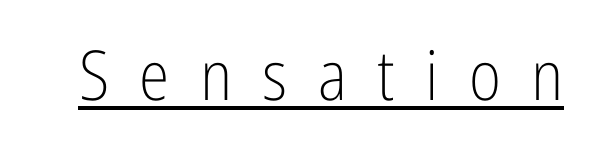
The image shows 69 px light, condensed sans-serif type, upright; set unusually wide letter spacing (+0.44 em), underlined; low stroke contrast and a medium x-height.
